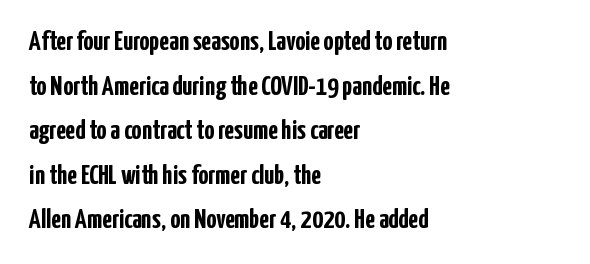
Bare-footed words on every line. Do the characters align in a grid? No, the font is proportional. One-word summary of the alignment: left. The glyphs in this specimen are sans serif.
